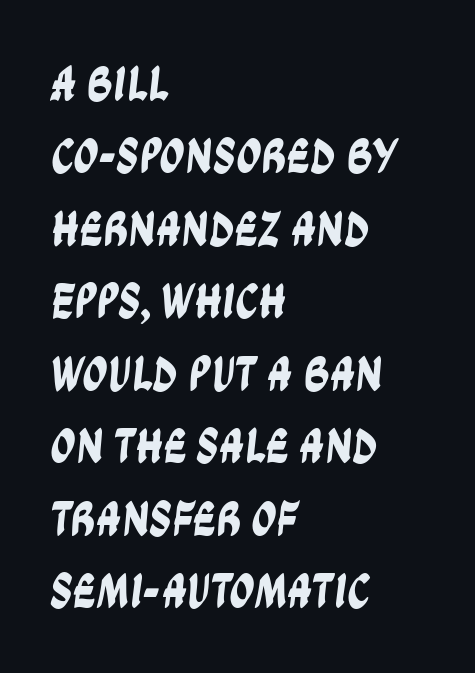
The image shows 50 px condensed sans-serif type; set left-aligned, normal line spacing (1.45x), normal letter spacing, not underlined; low stroke contrast and a large x-height.
